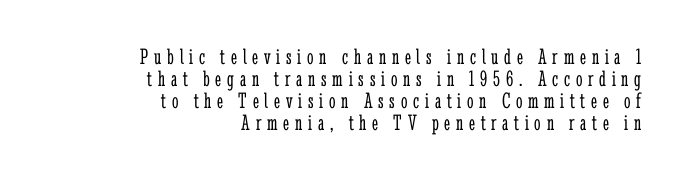
Q: Is the text bold? A: No.
Q: Is the text italic (slanted)? A: No, it is upright.
Q: Is the text underlined? A: No.
Q: How is the paragraph aligned? A: Right-aligned.
Q: Is the spacing between letters normal or unusually wide? A: Unusually wide.
Q: Is the spacing between lines tight, normal or loose? A: Tight.
